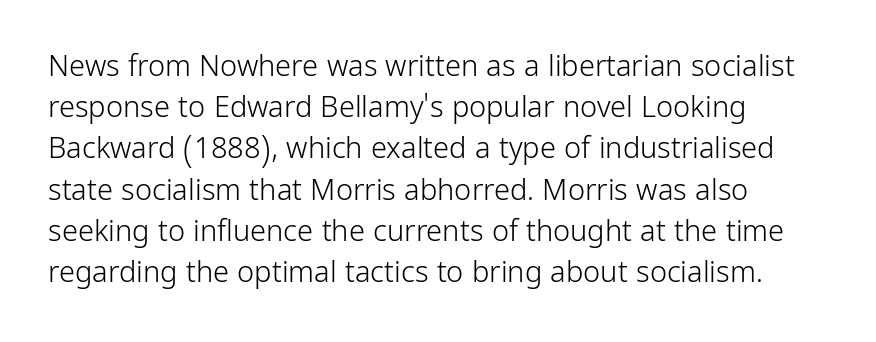
It's the straight-up-and-down kind of type. This sample has the flowing, uneven cadence of proportional lettering. The rendering keeps characters at their native spacing. To sum up the face: it is a sans, with no serifs.
